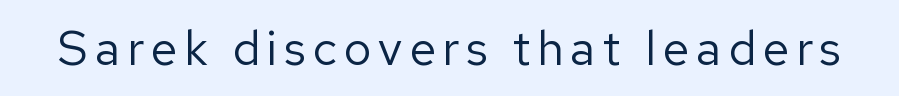
{"serif": "no", "italic": "no", "bold": "no", "weight": "regular", "width": "normal", "stroke_contrast": "low", "x_height": "medium", "monospaced": "no", "underline": "no", "glyph_px": 48}
